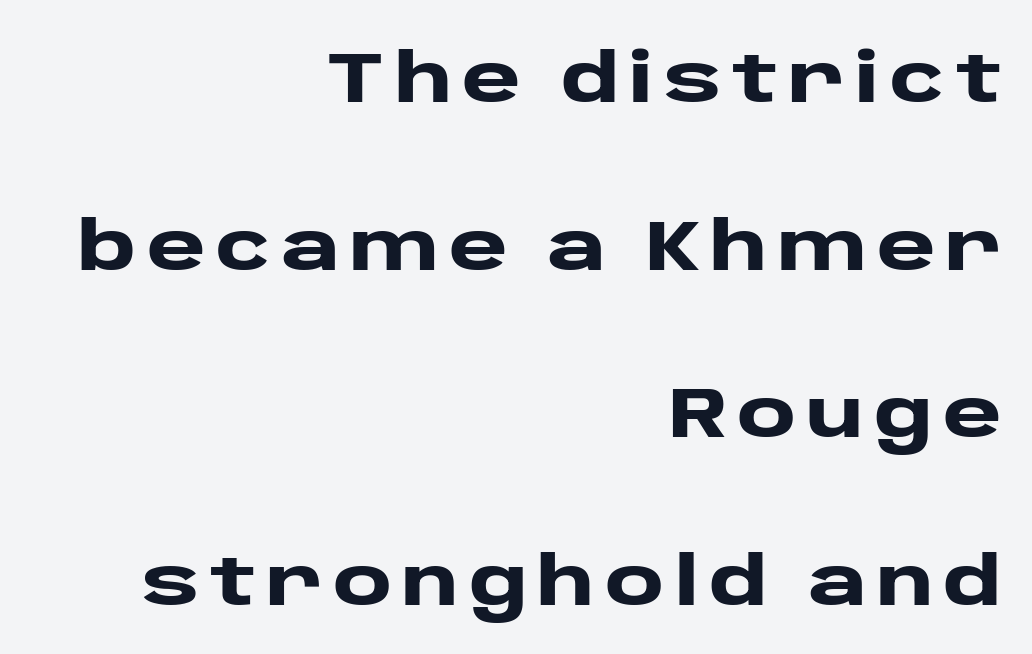
{"serif": "no", "italic": "no", "bold": "yes", "weight": "heavy", "width": "wide", "stroke_contrast": "low", "x_height": "large", "monospaced": "no", "underline": "no", "align": "right", "line_spacing": "loose", "line_spacing_ratio": 2.36, "glyph_px": 71}
